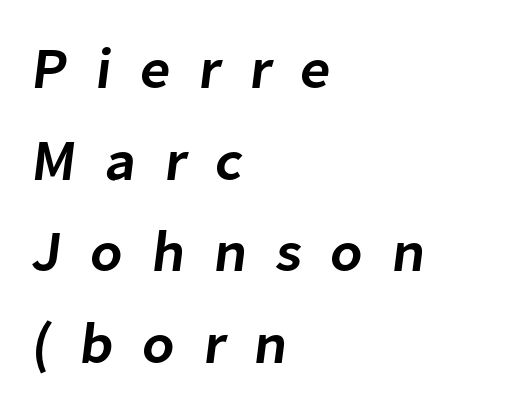
{"serif": "no", "bold": "semi", "weight": "semibold", "width": "normal", "stroke_contrast": "low", "x_height": "medium", "monospaced": "no", "underline": "no", "align": "left", "line_spacing": "normal", "line_spacing_ratio": 1.58, "letter_spacing": "wide", "letter_spacing_em": 0.49, "glyph_px": 58}
